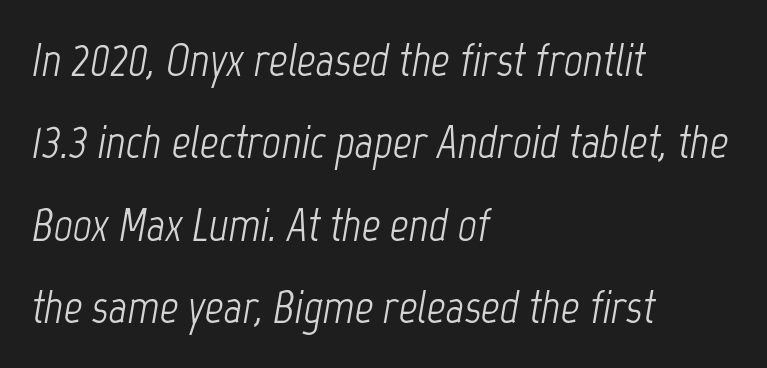
The image shows 46 px light, condensed type, italic (leaning right); set left-aligned, line spacing 1.79x, normal letter spacing, not underlined; low stroke contrast and a medium x-height.
